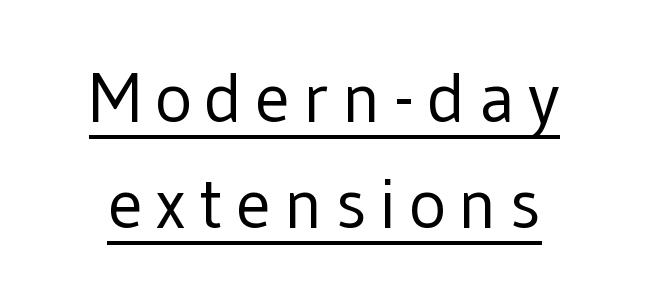
Note: no serifs on the glyphs. Style check: upright. Vertically, the passage feels balanced, rows spaced as you'd expect. Quick note: underline on. Is the type heavy? It reads as light-to-regular instead. The letters advance in unequal steps, a hallmark of proportional type.
